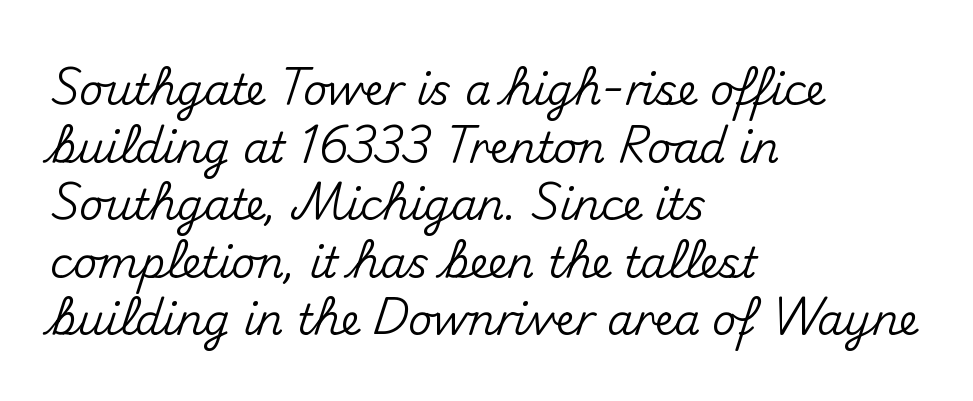
The image shows 42 px sans-serif type; set left-aligned, normal line spacing (1.37x), normal letter spacing, not underlined; medium stroke contrast and a small x-height.
